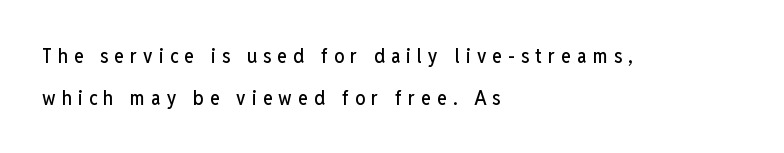
The baseline area is clear. Horizontal bands of white between lines are thick stripes. Posture: straight, roman, zero tilt. This sample uses expanded letter spacing, leaving extra air between glyphs. A classic flush-left, rag-right setting is used for this passage.
